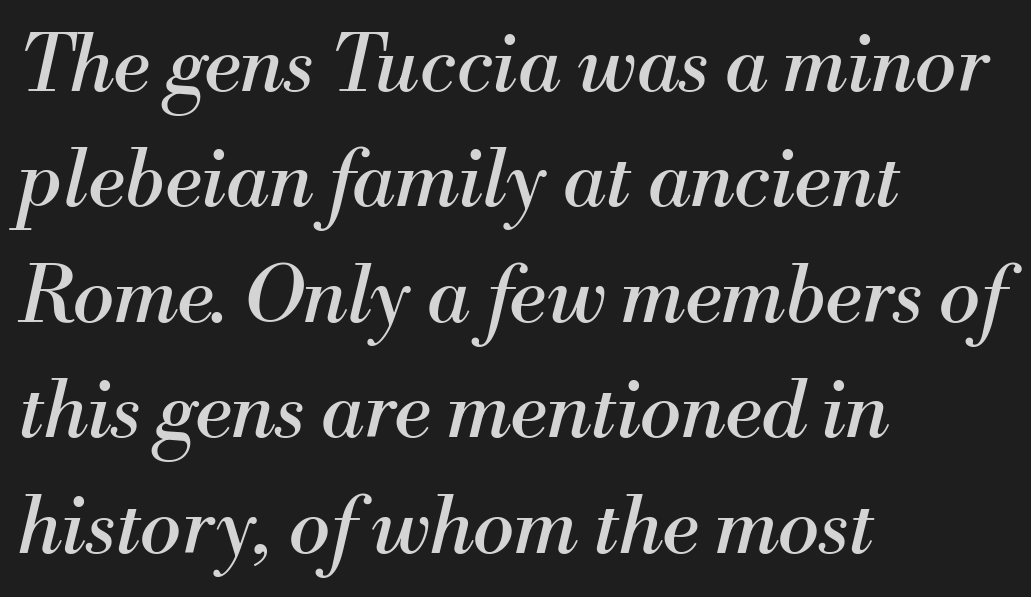
Q: Is the text bold? A: No.
Q: Is the text italic (slanted)? A: Yes, it leans right by about 13 degrees.
Q: Is the typeface a serif or a sans-serif typeface? A: Serif.
Q: Is the text underlined? A: No.
Q: How is the paragraph aligned? A: Left-aligned.
Q: Is the spacing between letters normal or unusually wide? A: Normal.
Q: Is the spacing between lines tight, normal or loose? A: Normal.
Q: Width (condensed, normal, or wide)? A: Normal.
Q: Stroke contrast? A: Medium.
Q: x-height? A: Small.
Q: Monospaced? A: No.
